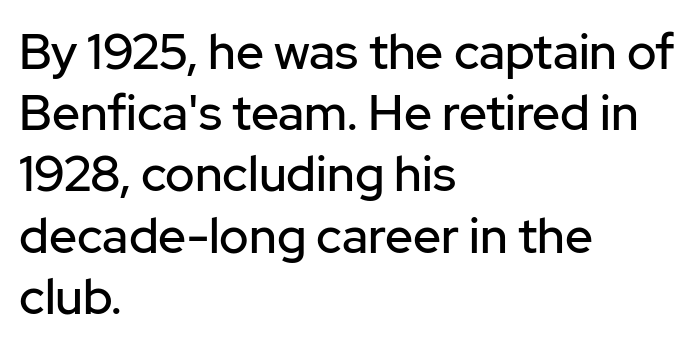
Q: Is the text italic (slanted)? A: No, it is upright.
Q: Is the typeface a serif or a sans-serif typeface? A: Sans-serif.
Q: Is the text underlined? A: No.
Q: How is the paragraph aligned? A: Left-aligned.
Q: Is the spacing between letters normal or unusually wide? A: Normal.
Q: Is the spacing between lines tight, normal or loose? A: Normal.
Q: Width (condensed, normal, or wide)? A: Normal.
Q: Stroke contrast? A: Low.
Q: x-height? A: Medium.
Q: Monospaced? A: No.
